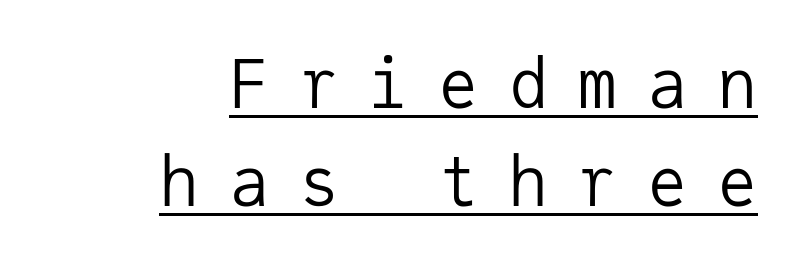
Q: Is the text bold? A: No.
Q: Is the text italic (slanted)? A: No, it is upright.
Q: Is the typeface a serif or a sans-serif typeface? A: Sans-serif.
Q: Is the text underlined? A: Yes.
Q: How is the paragraph aligned? A: Right-aligned.
Q: Is the spacing between letters normal or unusually wide? A: Unusually wide.
Q: Is the spacing between lines tight, normal or loose? A: Normal.
Q: Width (condensed, normal, or wide)? A: Normal.
Q: Stroke contrast? A: Low.
Q: x-height? A: Medium.
Q: Monospaced? A: Yes.
